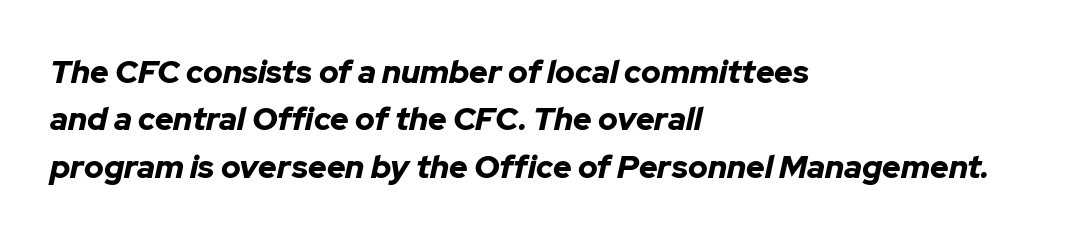
{"italic": "yes", "lean": "right", "slant_degrees": 12, "bold": "yes", "weight": "bold", "width": "normal", "stroke_contrast": "low", "x_height": "medium", "monospaced": "no", "underline": "no", "align": "left", "line_spacing": "normal", "line_spacing_ratio": 1.48, "letter_spacing": "normal", "letter_spacing_em": 0.0, "glyph_px": 32}
